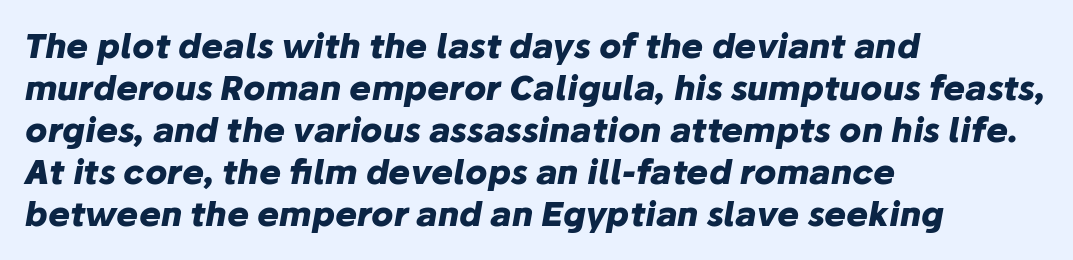
Q: Is the text bold? A: Yes.
Q: Is the text italic (slanted)? A: Yes, it leans right by about 10 degrees.
Q: Is the text underlined? A: No.
Q: How is the paragraph aligned? A: Left-aligned.
Q: Is the spacing between letters normal or unusually wide? A: Normal.
Q: Is the spacing between lines tight, normal or loose? A: Normal.
Q: Width (condensed, normal, or wide)? A: Normal.
Q: Stroke contrast? A: Low.
Q: x-height? A: Medium.
Q: Monospaced? A: No.
